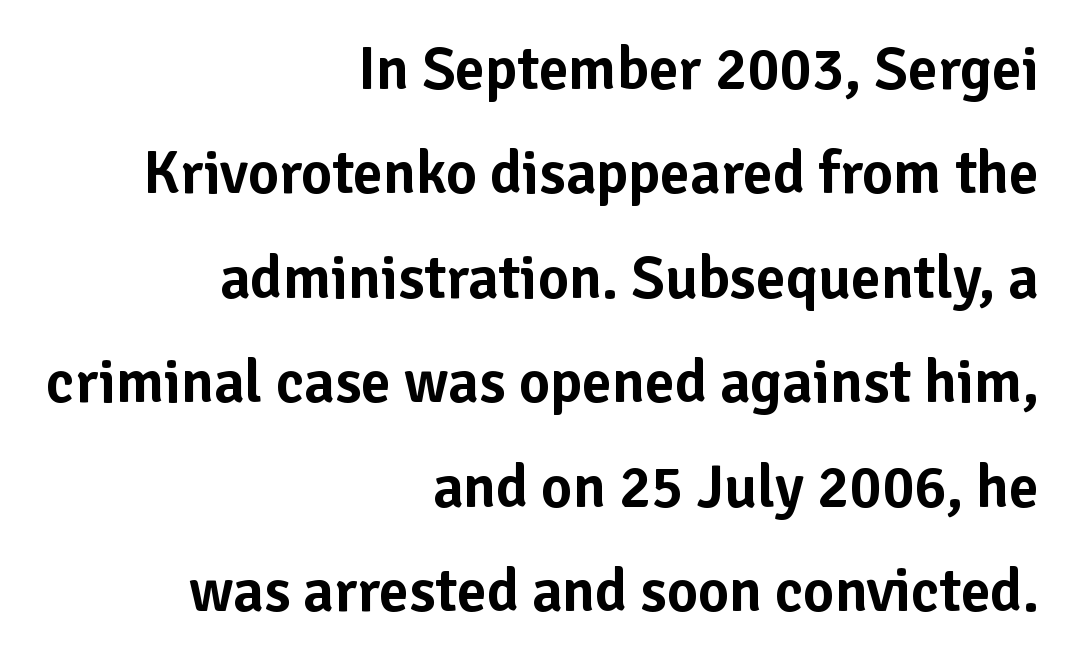
{"serif": "no", "italic": "no", "width": "normal", "stroke_contrast": "low", "x_height": "medium", "monospaced": "no", "underline": "no", "align": "right", "line_spacing_ratio": 1.74, "letter_spacing": "normal", "letter_spacing_em": 0.0, "glyph_px": 60}
